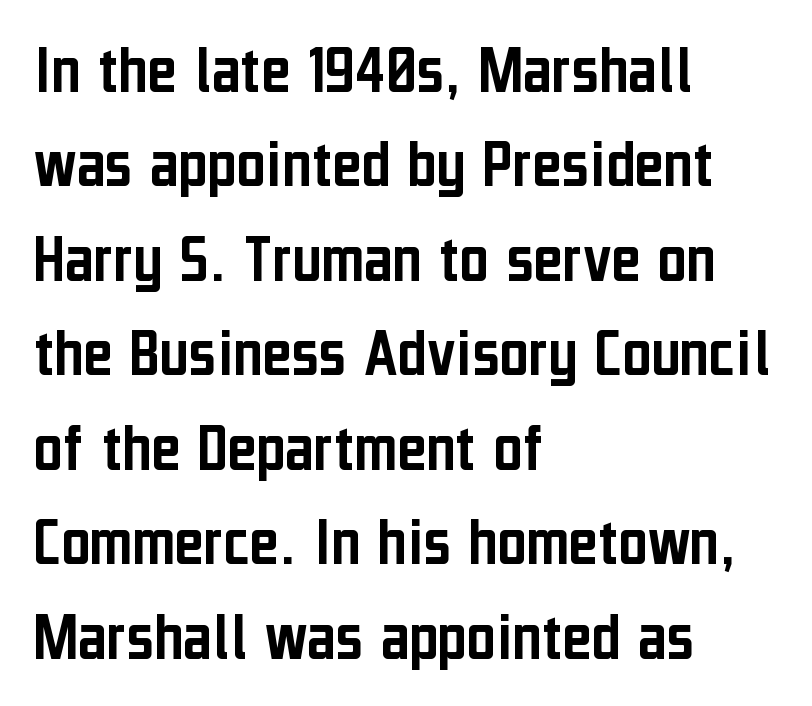
Q: Is the text italic (slanted)? A: No, it is upright.
Q: Is the typeface a serif or a sans-serif typeface? A: Sans-serif.
Q: Is the text underlined? A: No.
Q: How is the paragraph aligned? A: Left-aligned.
Q: Is the spacing between letters normal or unusually wide? A: Normal.
Q: Is the spacing between lines tight, normal or loose? A: Normal.
Q: Width (condensed, normal, or wide)? A: Condensed.
Q: Stroke contrast? A: Low.
Q: x-height? A: Medium.
Q: Monospaced? A: No.
